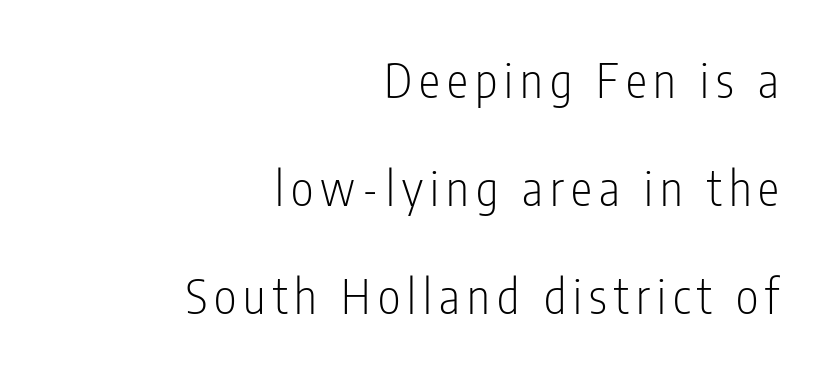
Leading is clearly above the norm, producing a sparse column. Proportional: the letters do not fall into vertical columns. The passage is arranged like a letterhead date or caption credit — flush right. Weight: not bold — regular or lighter.
